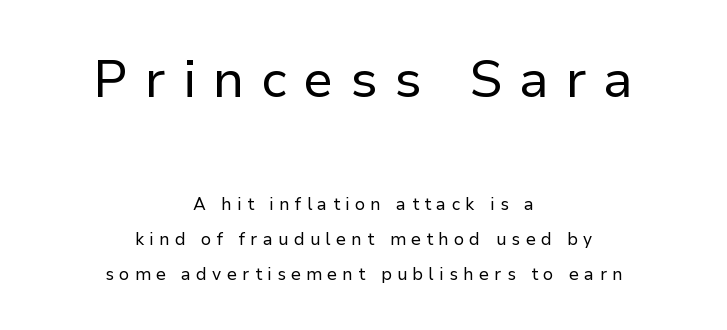
Type without underlining. Compare the two chunks: the upper has the greater cap height. Compared with a typical body face, this is equally light or lighter still. Teacher's note: observe the equal gaps on both sides — that is centered alignment. This is the regular roman posture of the typeface.
